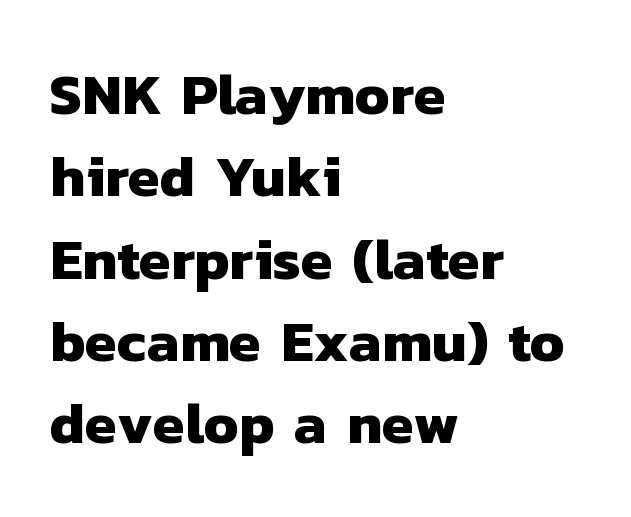
Q: Is the text bold? A: Yes.
Q: Is the typeface a serif or a sans-serif typeface? A: Sans-serif.
Q: Is the text underlined? A: No.
Q: How is the paragraph aligned? A: Left-aligned.
Q: Is the spacing between letters normal or unusually wide? A: Normal.
Q: Is the spacing between lines tight, normal or loose? A: Normal.
Q: Width (condensed, normal, or wide)? A: Normal.
Q: Stroke contrast? A: Low.
Q: x-height? A: Medium.
Q: Monospaced? A: No.
